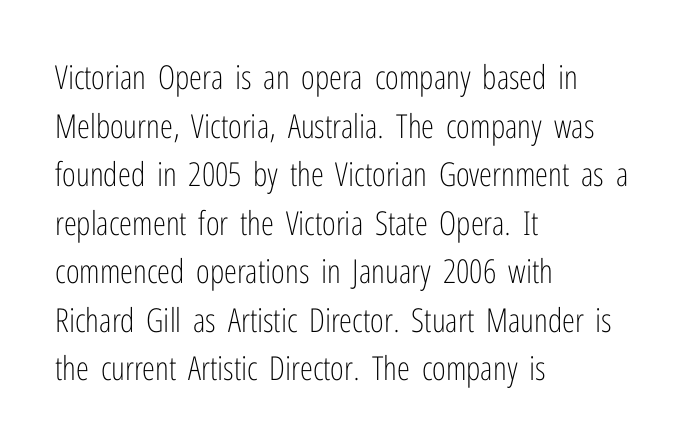
{"serif": "no", "italic": "no", "bold": "no", "weight": "light", "width": "condensed", "stroke_contrast": "low", "x_height": "medium", "monospaced": "no", "underline": "no", "align": "left", "line_spacing": "normal", "line_spacing_ratio": 1.47, "letter_spacing": "normal", "letter_spacing_em": 0.0, "glyph_px": 33}
